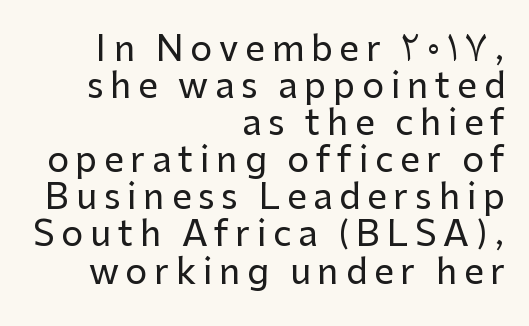
This sample uses an upright cut, with every glyph sitting square on the baseline. The rendering uses natural spacing where letterforms have individual widths. A clean baseline with only descenders dipping below it. In CSS terms this would be text-align: right. Classification — sans serif. Leading is clearly below the norm, producing a dense column.
